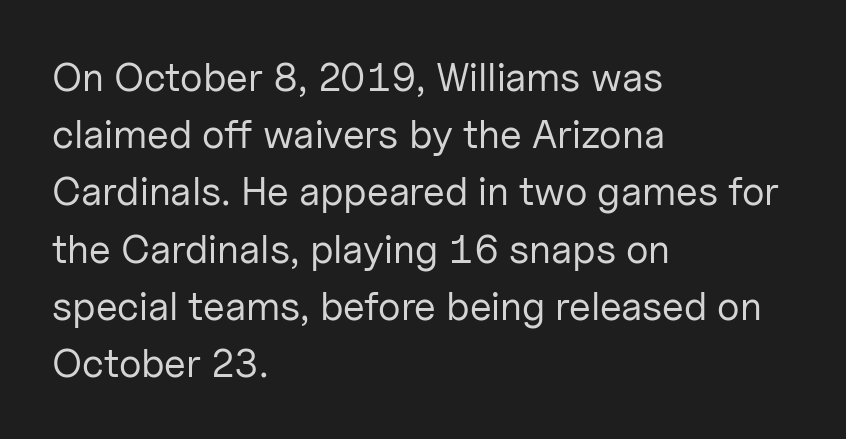
The foot of each line stays bare and open. What kind of face is this? One without serifs — a sans. Is there much room between lines? A standard amount, neither cramped nor airy. Character widths vary here, with narrow letters taking less room than wide ones. The typesetter chose a ragged-right arrangement here. Standard letterfit; no display-style spreading of the glyphs.
